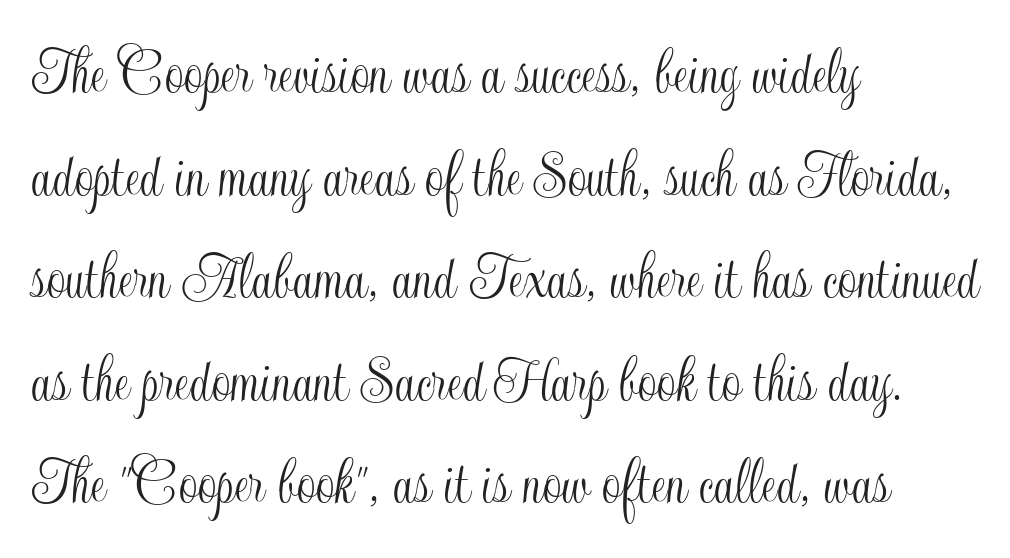
The image shows 67 px condensed type; set left-aligned, normal line spacing (1.53x), normal letter spacing, not underlined; a small x-height.
